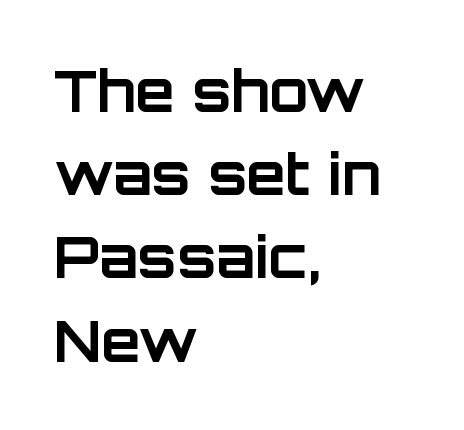
The image shows 57 px bold sans-serif type, upright; set left-aligned, normal line spacing (1.46x), normal letter spacing, not underlined; low stroke contrast and a large x-height.
